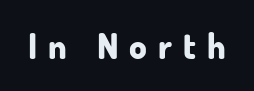
You could not count columns in this text — the font is proportionally spaced. Unlike a traditional serif, this face leaves its strokes unadorned. These lines were composed using upright roman letters. Anything drawn beneath the words? Only blank space. Each word looks stretched out because of the extra space between its letters. Heft: maximum for text — a bold.
